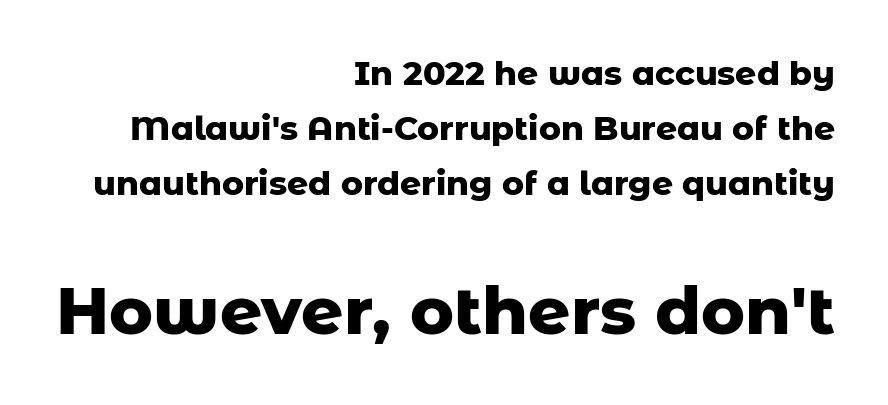
{"serif": "no", "italic": "no", "bold": "yes", "weight": "heavy", "width": "normal", "stroke_contrast": "low", "x_height": "medium", "monospaced": "no", "underline": "no", "align": "right", "line_spacing": "normal", "line_spacing_ratio": 1.66, "letter_spacing": "normal", "letter_spacing_em": 0.0, "larger_block": "second", "size_ratio": 2.0, "glyph_px": 66}
